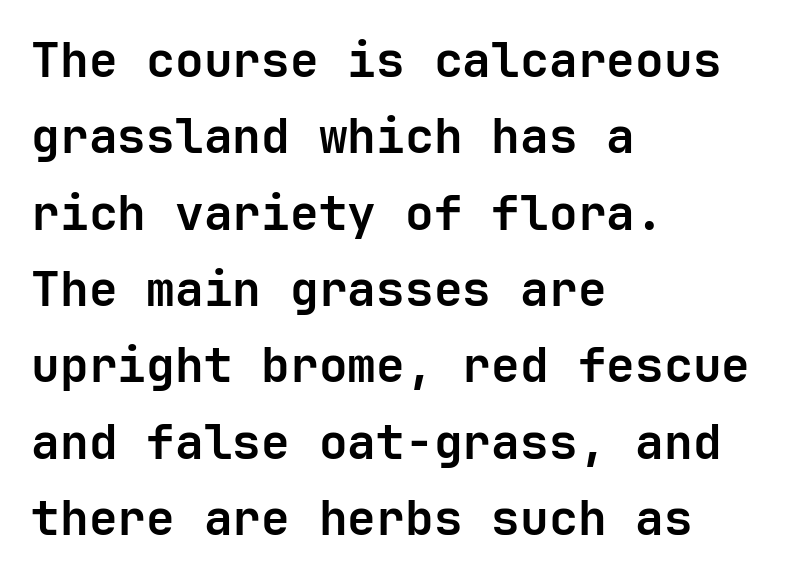
Q: Is the text bold? A: Yes.
Q: Is the text italic (slanted)? A: No, it is upright.
Q: Is the typeface a serif or a sans-serif typeface? A: Sans-serif.
Q: Is the text underlined? A: No.
Q: How is the paragraph aligned? A: Left-aligned.
Q: Is the spacing between letters normal or unusually wide? A: Normal.
Q: Is the spacing between lines tight, normal or loose? A: Normal.
Q: Width (condensed, normal, or wide)? A: Normal.
Q: Stroke contrast? A: Low.
Q: x-height? A: Medium.
